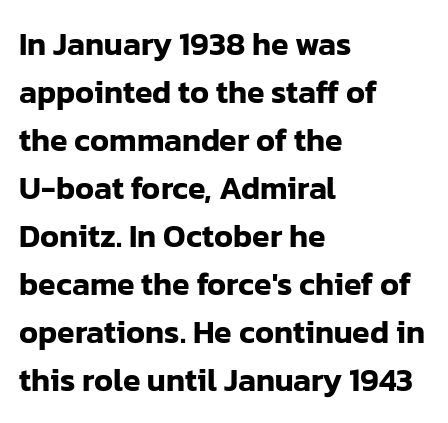
Q: Is the text italic (slanted)? A: No, it is upright.
Q: Is the typeface a serif or a sans-serif typeface? A: Sans-serif.
Q: Is the text underlined? A: No.
Q: How is the paragraph aligned? A: Left-aligned.
Q: Is the spacing between letters normal or unusually wide? A: Normal.
Q: Is the spacing between lines tight, normal or loose? A: Normal.
Q: Width (condensed, normal, or wide)? A: Normal.
Q: Stroke contrast? A: Low.
Q: x-height? A: Medium.
Q: Monospaced? A: No.
